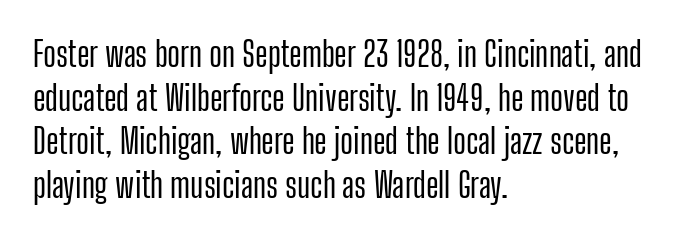
The font family rendered here belongs to the sans-serif group. The letters stand straight up with perfectly vertical stems. Look at the tracking — it's just the regular setting, nothing added. The face used here is proportionally spaced, like ordinary book or web type. Quick note: interline space is typical. A classic flush-left, rag-right setting is used for this passage.
